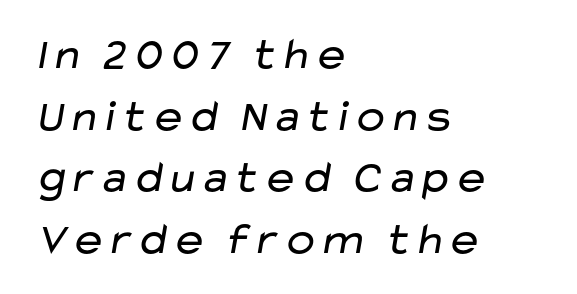
Normally led — the rows are evenly, conventionally spaced. A typesetter would label this face a sans. A clean baseline with only descenders dipping below it. Note the varied advance widths — an 'i' is clearly narrower than an 'm'.
